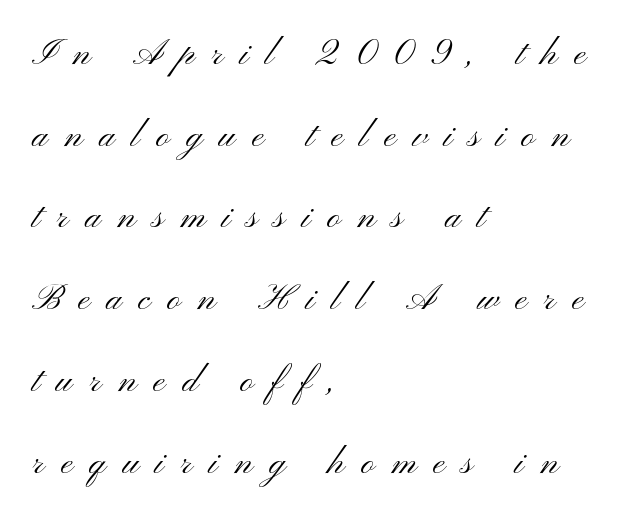
In terms of letterspacing, this is a distinctly airy, spread setting. Note the varied advance widths — an 'i' is clearly narrower than an 'm'. The font is comparable to plain body text, perhaps lighter. A bare baseline throughout the passage. Leftover space on each line is placed entirely after the last word.
